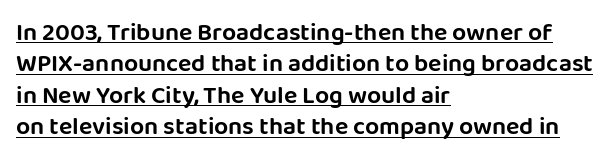
{"italic": "no", "underline": "yes", "align": "left", "line_spacing": "normal", "line_spacing_ratio": 1.26, "letter_spacing": "normal", "letter_spacing_em": 0.0, "glyph_px": 25}
